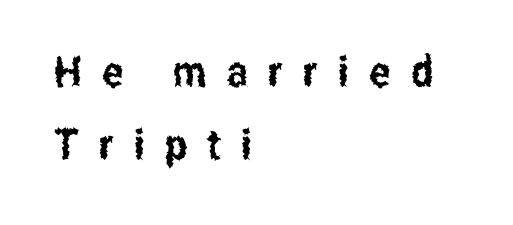
{"serif": "no", "italic": "no", "width": "condensed", "stroke_contrast": "low", "x_height": "medium", "monospaced": "no", "underline": "no", "align": "left", "line_spacing_ratio": 1.75, "letter_spacing": "wide", "letter_spacing_em": 0.48, "glyph_px": 42}
